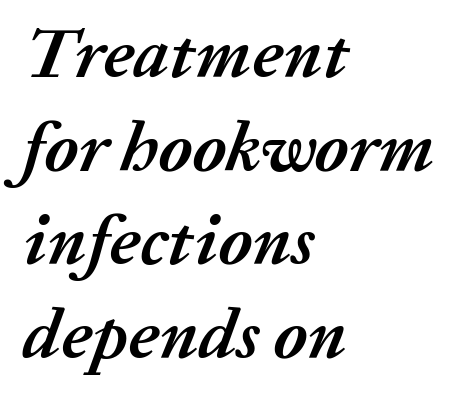
Clear beneath every line of the passage. This block has exactly the height ordinary leading produces. This is oblique type, the kind used for emphasis or titles. The passage shown is typed in a proportional face where columns would drift. I'd describe the lettering as bold — thick and assertive. The face used here is rendered with its standard letterfit.
